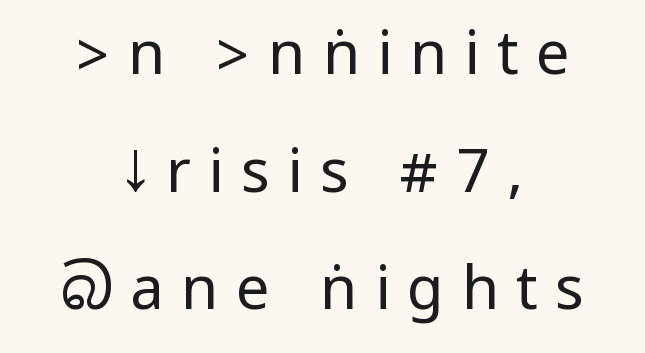
The image shows 60 px regular-weight, condensed sans-serif type, upright; set centered, loose line spacing (1.96x), unusually wide letter spacing (+0.29 em), not underlined; low stroke contrast.
